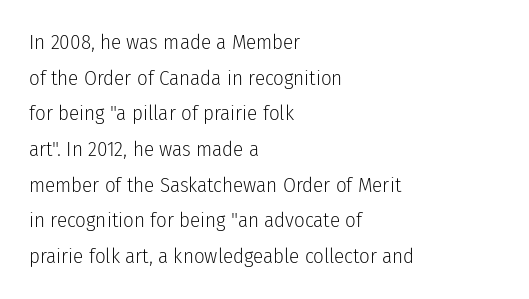
{"italic": "no", "bold": "no", "underline": "no", "align": "left", "line_spacing": "normal", "line_spacing_ratio": 1.7, "letter_spacing": "normal", "letter_spacing_em": 0.0, "glyph_px": 21}
